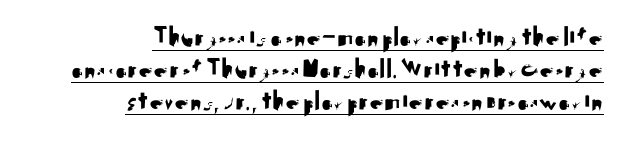
{"serif": "no", "italic": "no", "width": "normal", "stroke_contrast": "medium", "x_height": "small", "monospaced": "no", "underline": "yes", "align": "right", "line_spacing": "tight", "line_spacing_ratio": 1.14, "letter_spacing": "normal", "letter_spacing_em": 0.0, "glyph_px": 28}
